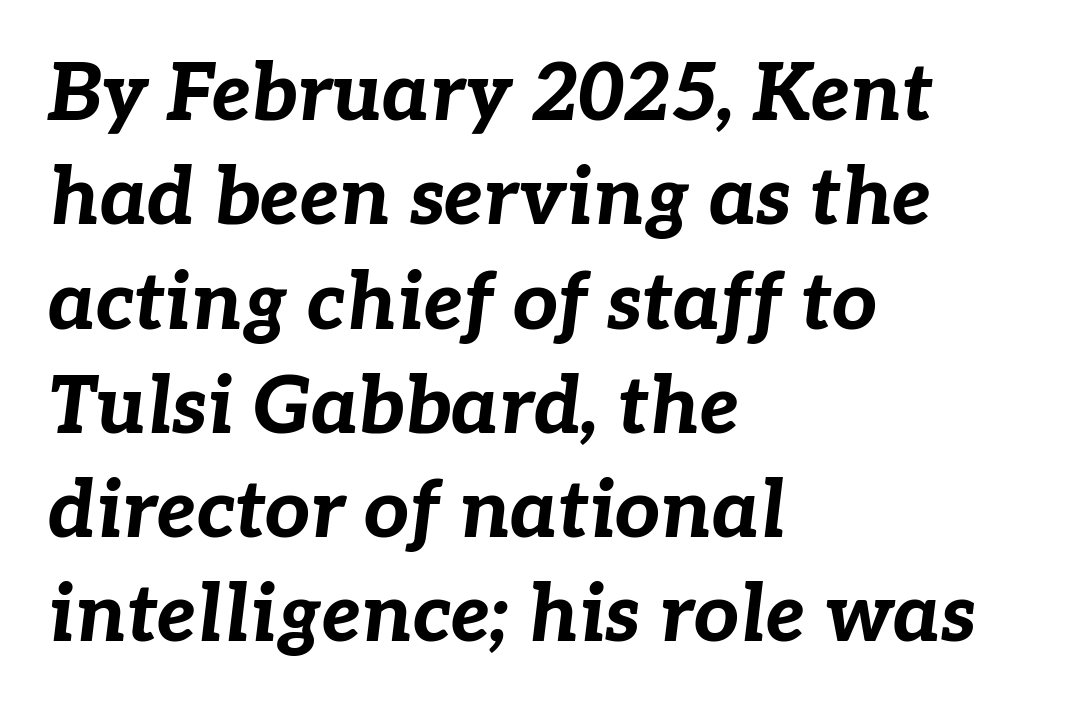
{"italic": "yes", "lean": "right", "slant_degrees": 7, "bold": "yes", "weight": "bold", "width": "normal", "stroke_contrast": "low", "x_height": "medium", "monospaced": "no", "underline": "no", "align": "left", "line_spacing": "normal", "line_spacing_ratio": 1.32, "letter_spacing": "normal", "letter_spacing_em": 0.0, "glyph_px": 79}
